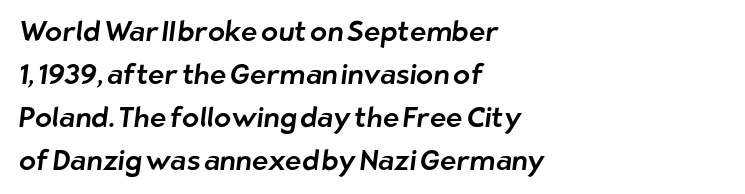
{"serif": "no", "width": "normal", "stroke_contrast": "low", "x_height": "medium", "monospaced": "no", "underline": "no", "align": "left", "line_spacing": "normal", "line_spacing_ratio": 1.53, "letter_spacing": "normal", "letter_spacing_em": 0.0, "glyph_px": 28}
